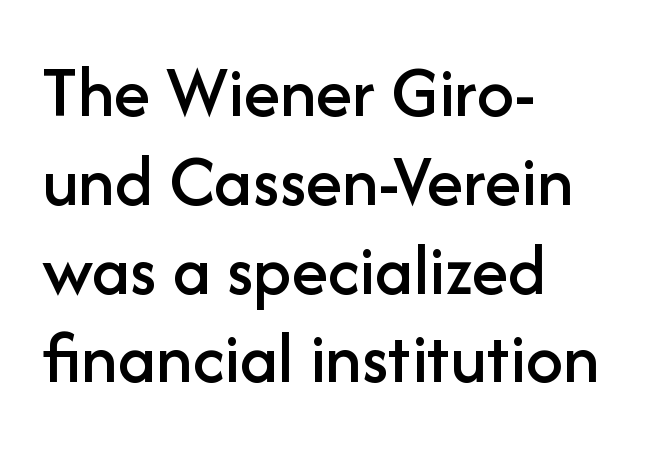
The image shows 74 px sans-serif type, upright; set left-aligned, line spacing 1.2x, normal letter spacing, not underlined; low stroke contrast and a medium x-height.
